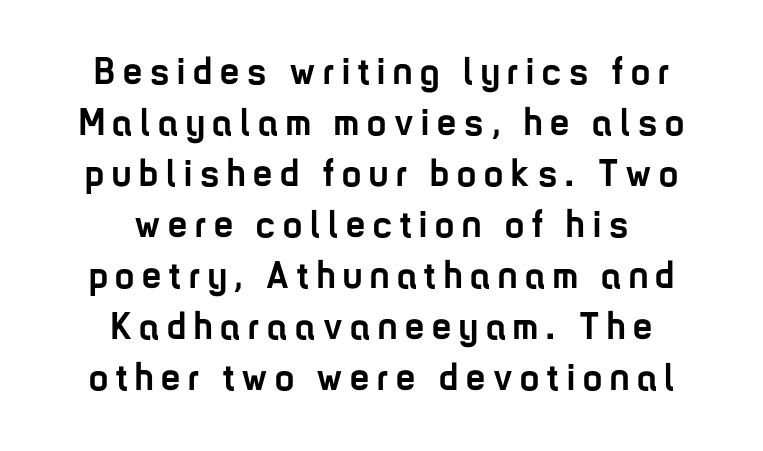
Q: Is the text bold? A: Yes.
Q: Is the text italic (slanted)? A: No, it is upright.
Q: Is the typeface a serif or a sans-serif typeface? A: Sans-serif.
Q: Is the text underlined? A: No.
Q: How is the paragraph aligned? A: Centered.
Q: Is the spacing between letters normal or unusually wide? A: Unusually wide.
Q: Is the spacing between lines tight, normal or loose? A: Normal.
Q: Width (condensed, normal, or wide)? A: Condensed.
Q: Stroke contrast? A: Low.
Q: x-height? A: Medium.
Q: Monospaced? A: No.
